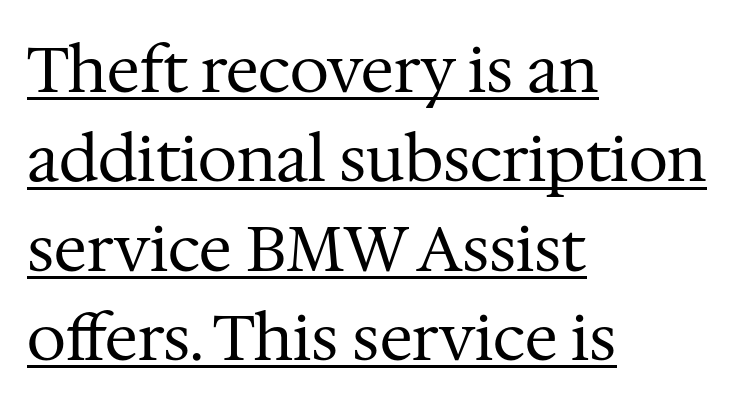
Q: Is the text bold? A: No.
Q: Is the text italic (slanted)? A: No, it is upright.
Q: Is the typeface a serif or a sans-serif typeface? A: Serif.
Q: Is the text underlined? A: Yes.
Q: How is the paragraph aligned? A: Left-aligned.
Q: Is the spacing between letters normal or unusually wide? A: Normal.
Q: Is the spacing between lines tight, normal or loose? A: Normal.
Q: Width (condensed, normal, or wide)? A: Normal.
Q: Stroke contrast? A: Medium.
Q: x-height? A: Medium.
Q: Monospaced? A: No.
